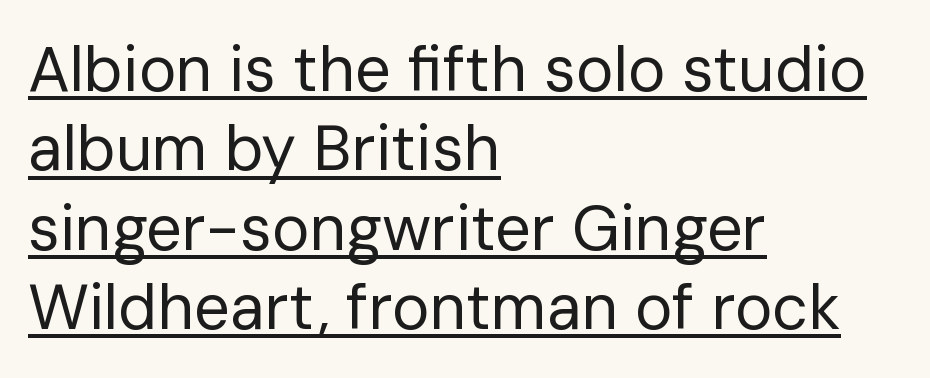
The image shows 63 px regular-weight sans-serif type, upright; set left-aligned, normal line spacing (1.26x), normal letter spacing, underlined; low stroke contrast and a medium x-height.
